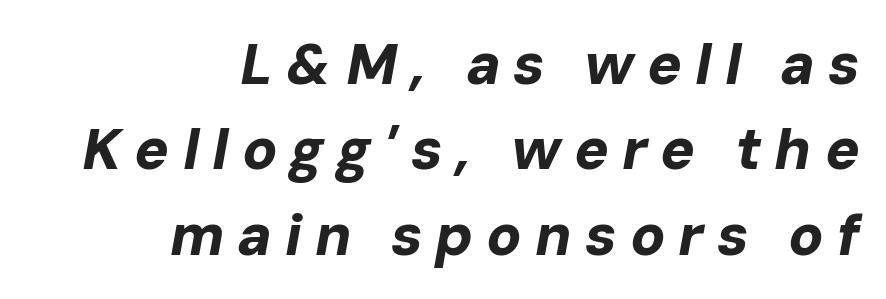
{"italic": "yes", "lean": "right", "slant_degrees": 10, "bold": "yes", "weight": "bold", "width": "normal", "stroke_contrast": "low", "x_height": "medium", "monospaced": "no", "underline": "no", "align": "right", "line_spacing": "normal", "line_spacing_ratio": 1.47, "letter_spacing": "wide", "letter_spacing_em": 0.22, "glyph_px": 58}
